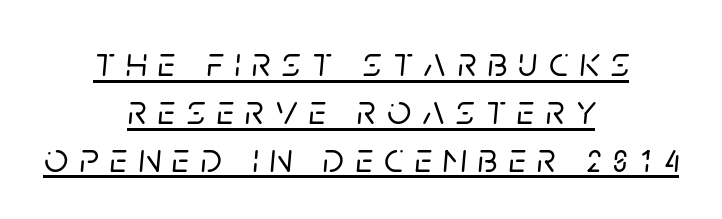
Like a heading marked for emphasis, these lines bear an underscore. Vertically, the passage feels compressed, each row crowding the next. Posture: slanted. A typesetter would call this proportional, since set widths differ per character. These lines stack symmetrically, like a column narrowing and widening about its center. In terms of letterspacing, this is a distinctly airy, spread setting.
